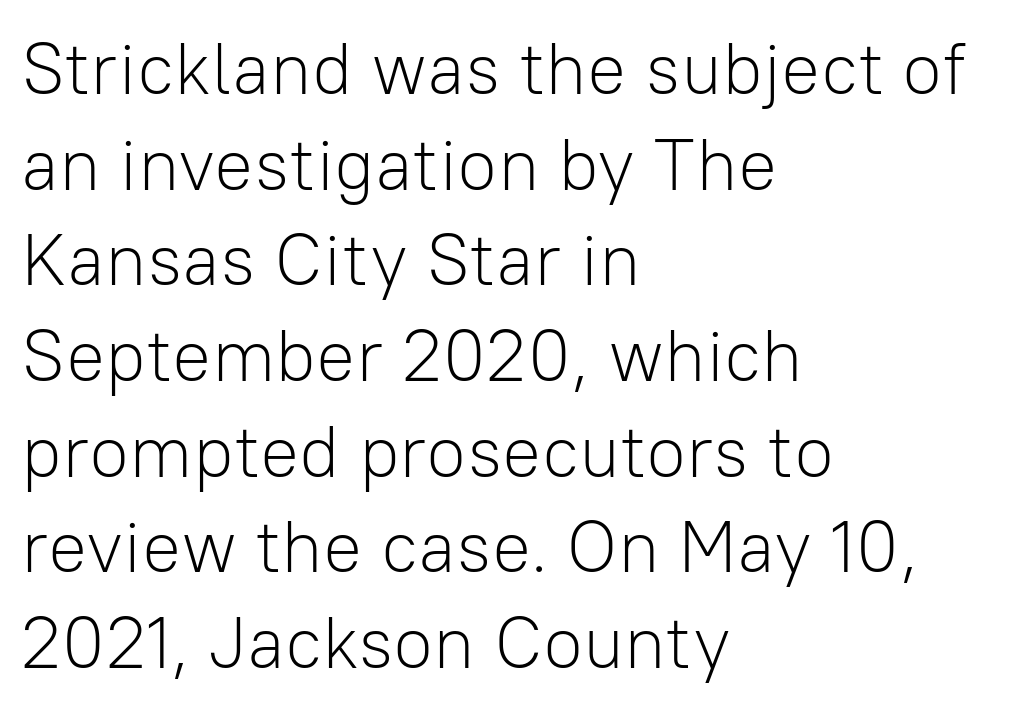
This sample keeps an unexceptional amount of space between lines. Note: no serifs on the glyphs. Compared with a centered layout, this one pins lines to the left instead. The face used here is proportionally spaced, like ordinary book or web type. There is no visible air inserted between adjacent glyphs. Descender tails drop into unmarked territory.
